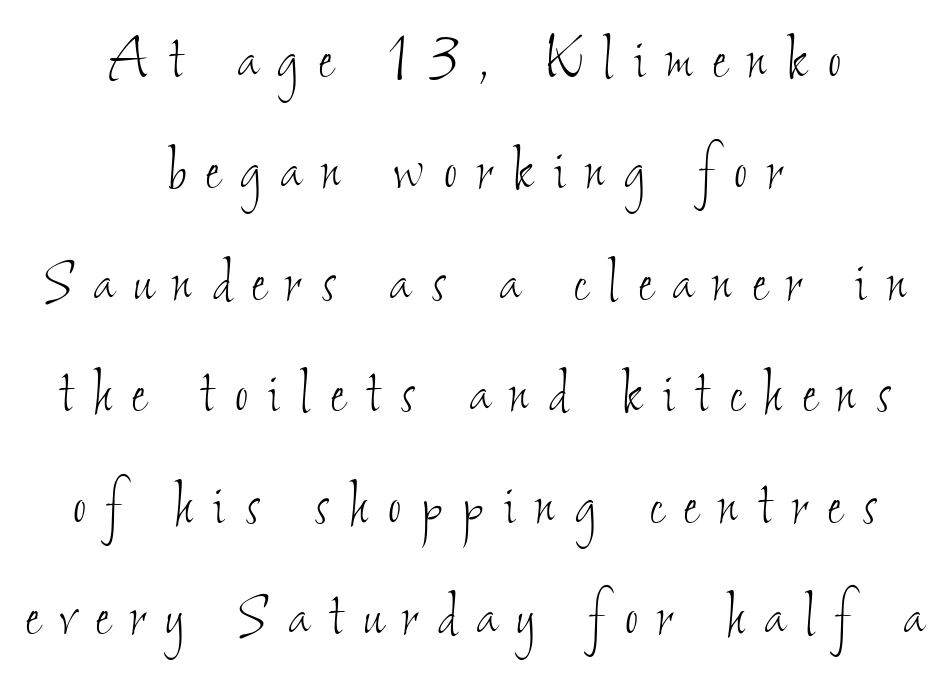
{"bold": "no", "weight": "thin", "width": "condensed", "stroke_contrast": "low", "x_height": "small", "monospaced": "no", "underline": "no", "align": "center", "line_spacing": "normal", "line_spacing_ratio": 1.57, "letter_spacing": "wide", "letter_spacing_em": 0.29, "glyph_px": 71}
